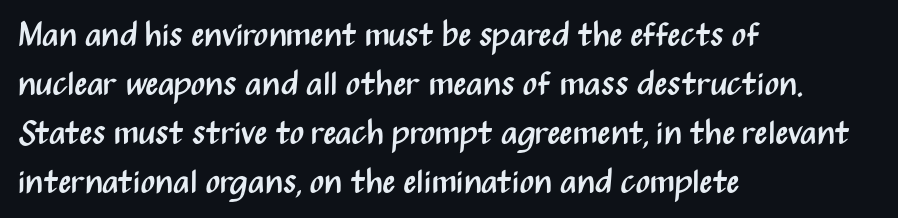
Bare-footed words on every line. Every stem runs plumb, perpendicular to the baseline. The lines sit at an ordinary, default distance from one another. I'd call this a sans setting — the letters go barefoot. Casual observation: everything's shoved over to the left.
